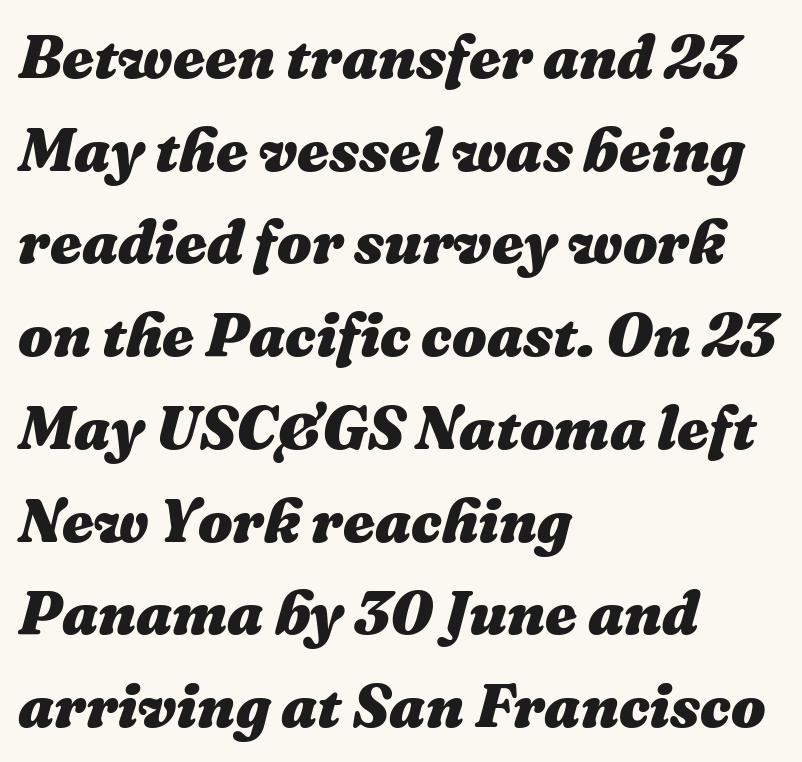
The image shows 61 px heavy type, italic (leaning right); set left-aligned, normal line spacing (1.52x), normal letter spacing, not underlined; medium stroke contrast and a medium x-height.
